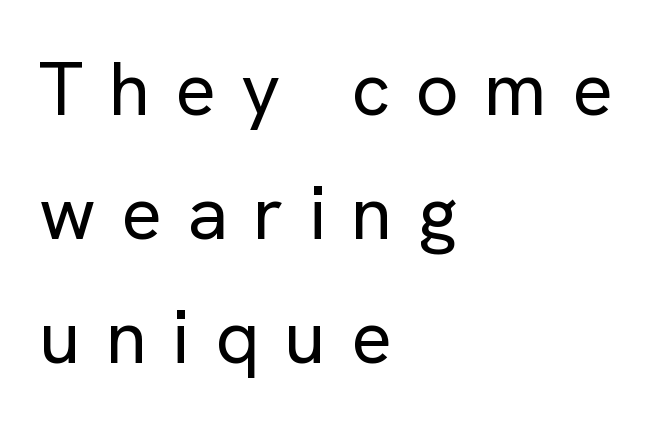
{"serif": "no", "italic": "no", "bold": "no", "weight": "regular", "width": "normal", "stroke_contrast": "low", "x_height": "medium", "monospaced": "no", "underline": "no", "align": "left", "line_spacing": "normal", "line_spacing_ratio": 1.63, "letter_spacing": "wide", "letter_spacing_em": 0.33, "glyph_px": 76}
